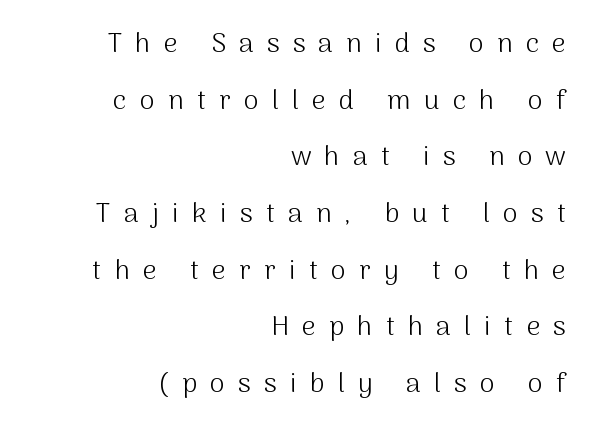
The image shows 27 px text type, upright; set right-aligned, loose line spacing (2.1x), unusually wide letter spacing (+0.49 em), not underlined.
